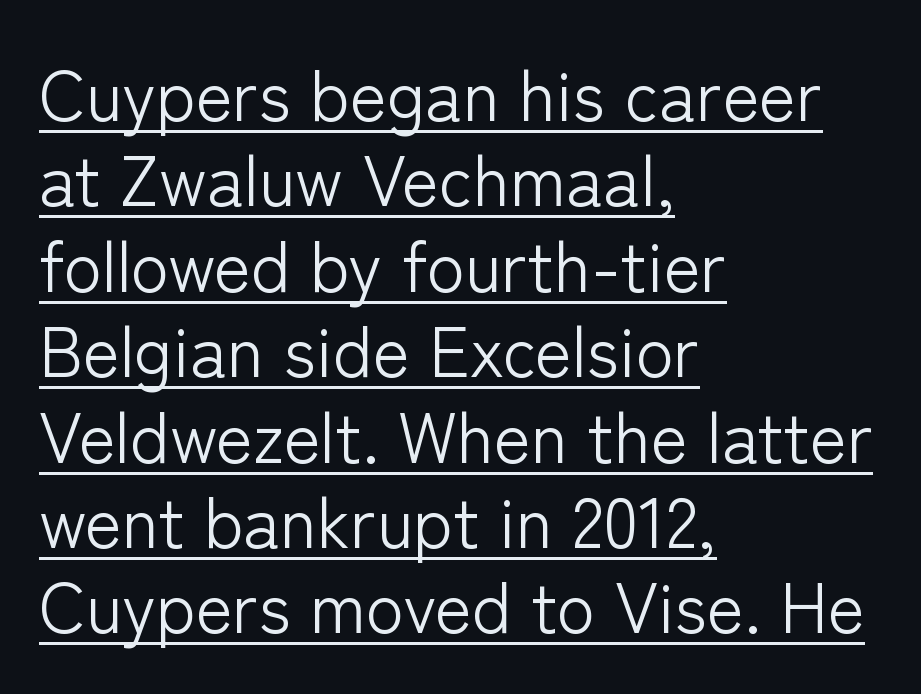
{"serif": "no", "italic": "no", "bold": "no", "weight": "light", "width": "normal", "stroke_contrast": "low", "x_height": "medium", "monospaced": "no", "underline": "yes", "align": "left", "line_spacing_ratio": 1.22, "letter_spacing": "normal", "letter_spacing_em": 0.0, "glyph_px": 70}
